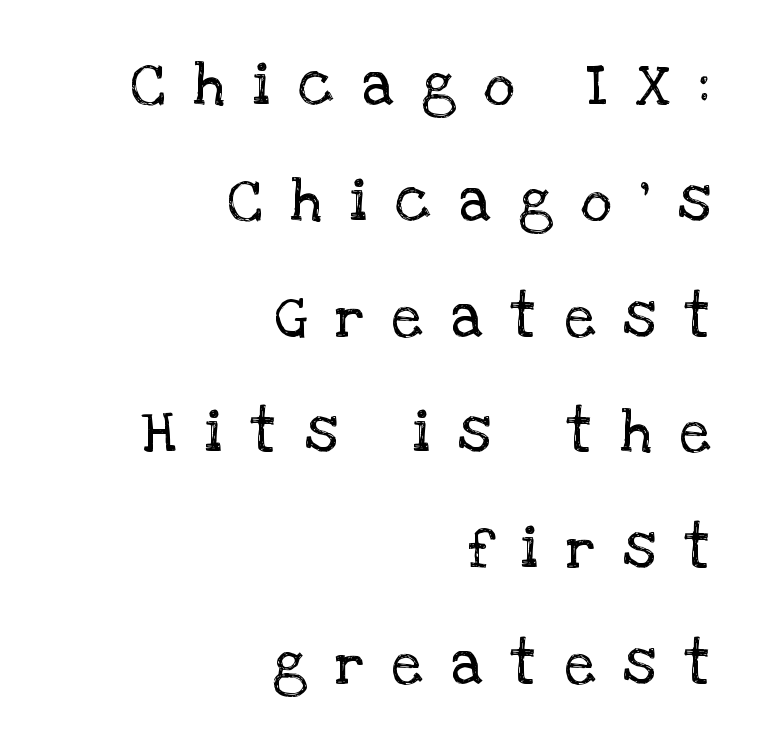
{"serif": "yes", "italic": "no", "bold": "no", "weight": "regular", "width": "normal", "stroke_contrast": "low", "x_height": "large", "monospaced": "no", "underline": "no", "align": "right", "line_spacing": "loose", "line_spacing_ratio": 1.93, "letter_spacing": "wide", "letter_spacing_em": 0.47, "glyph_px": 60}
